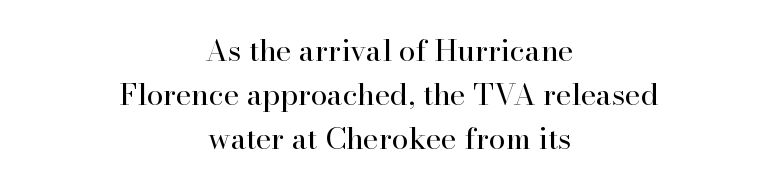
{"serif": "yes", "italic": "no", "bold": "no", "weight": "regular", "width": "normal", "stroke_contrast": "high", "x_height": "small", "monospaced": "no", "underline": "no", "align": "center", "line_spacing": "normal", "line_spacing_ratio": 1.46, "letter_spacing": "normal", "letter_spacing_em": 0.0, "glyph_px": 30}
